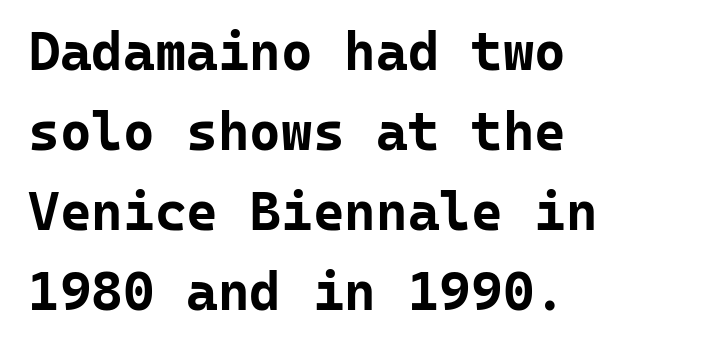
{"serif": "no", "italic": "no", "bold": "yes", "weight": "bold", "width": "normal", "stroke_contrast": "low", "x_height": "medium", "monospaced": "yes", "underline": "no", "align": "left", "line_spacing": "normal", "line_spacing_ratio": 1.48, "letter_spacing": "normal", "letter_spacing_em": 0.0, "glyph_px": 54}
